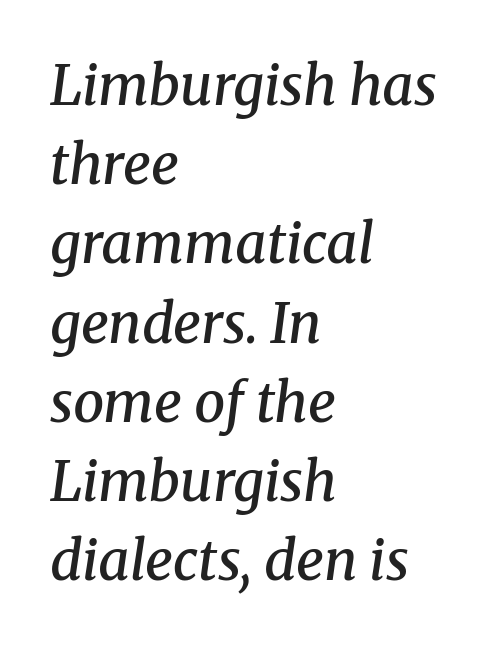
{"serif": "yes", "italic": "yes", "lean": "right", "slant_degrees": 8, "bold": "semi", "weight": "semibold", "width": "normal", "stroke_contrast": "medium", "x_height": "medium", "monospaced": "no", "underline": "no", "align": "left", "line_spacing": "normal", "line_spacing_ratio": 1.44, "letter_spacing": "normal", "letter_spacing_em": 0.0, "glyph_px": 55}
